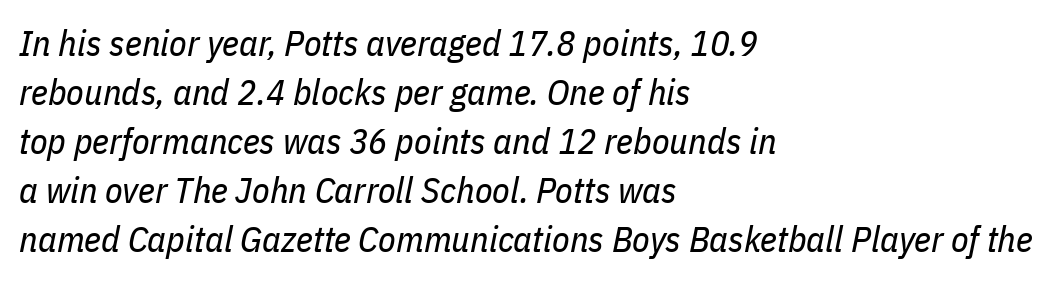
{"italic": "yes", "lean": "right", "slant_degrees": 11, "bold": "no", "weight": "regular", "width": "condensed", "stroke_contrast": "low", "x_height": "medium", "monospaced": "no", "underline": "no", "align": "left", "line_spacing": "normal", "line_spacing_ratio": 1.36, "letter_spacing": "normal", "letter_spacing_em": 0.0, "glyph_px": 36}
